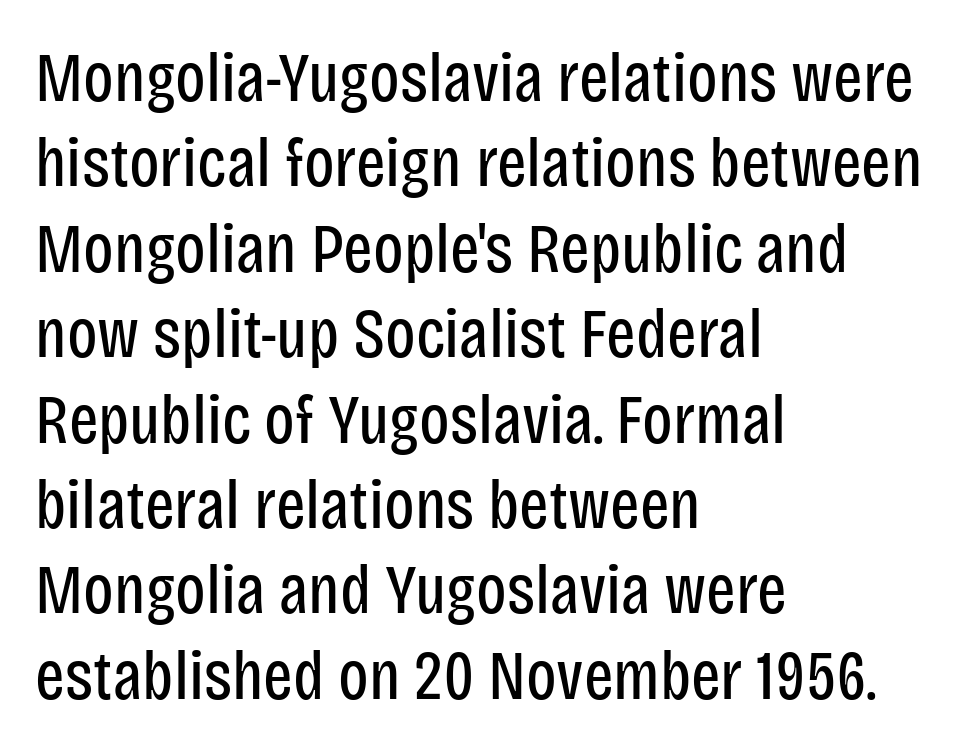
The letters carry no serifs — their stems end cleanly without finishing strokes. Short note: letters normally spaced. The area under the type is left untouched. Reading down the block, your eye returns to a fixed left position each line. Weight: regular or lighter.
